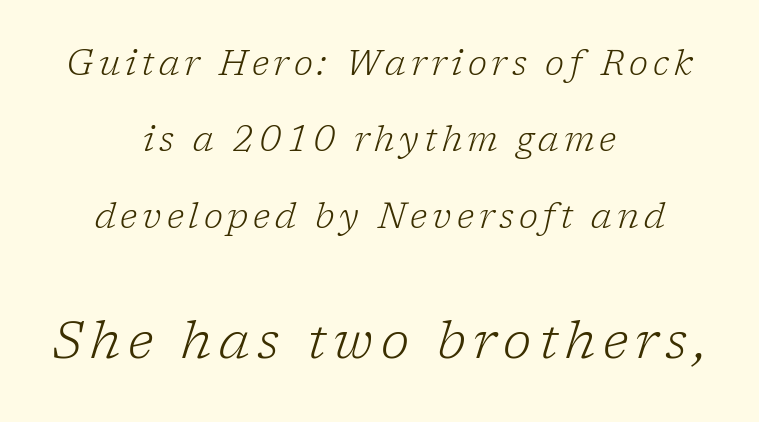
The image shows 52 px light serif type, italic (leaning right); set centered, loose line spacing (2.18x), not underlined; the second (bottom) block is 1.49x larger; low stroke contrast and a medium x-height.
